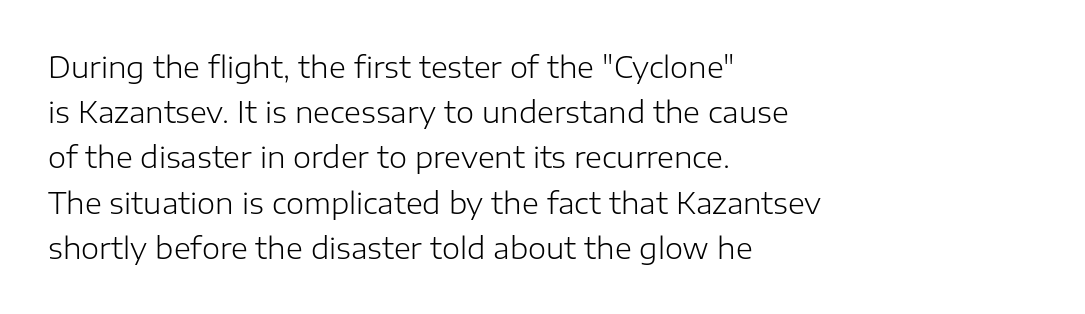
The image shows 29 px light sans-serif type, upright; set left-aligned, normal line spacing (1.56x), normal letter spacing, not underlined; low stroke contrast and a medium x-height.
